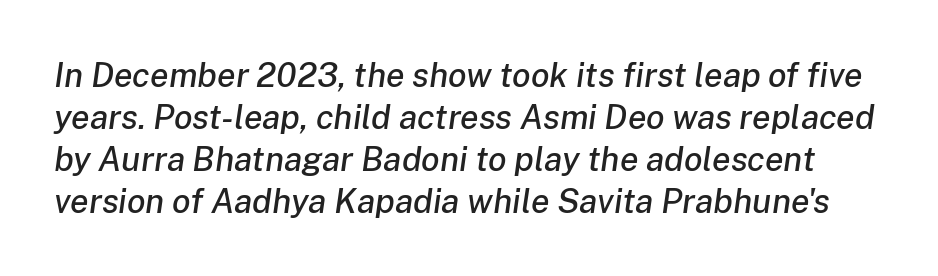
The image shows 34 px text type, italic (leaning right); set line spacing 1.24x, normal letter spacing, not underlined; low stroke contrast and a medium x-height.
